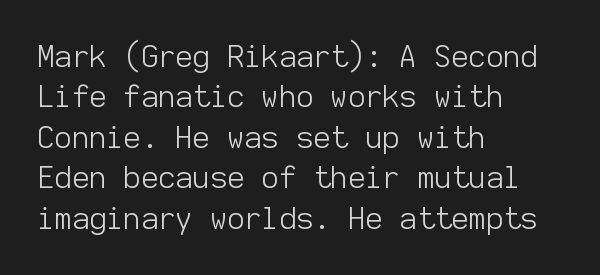
The type sits square on the baseline with zero lean. The face looks like a standard text weight, possibly lighter. The lines in this sample share a left origin and differ only in where they stop. Is there much room between lines? A standard amount, neither cramped nor airy. Descenders are the only things crossing below the line. This rendering employs a face without finishing strokes, i.e., a sans-serif.
